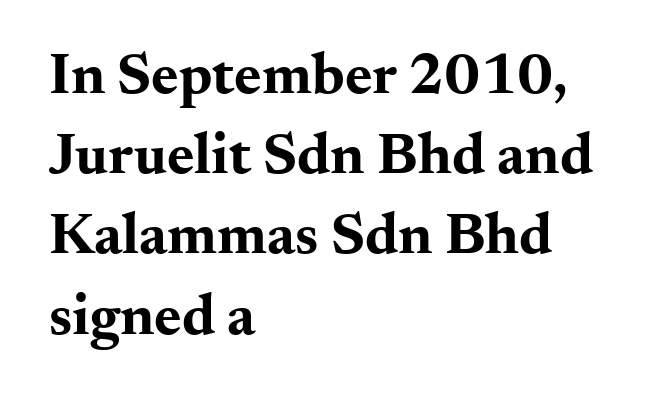
The image shows 59 px bold, wide serif type, upright; set left-aligned, normal line spacing (1.36x), normal letter spacing, not underlined; medium stroke contrast and a small x-height.
